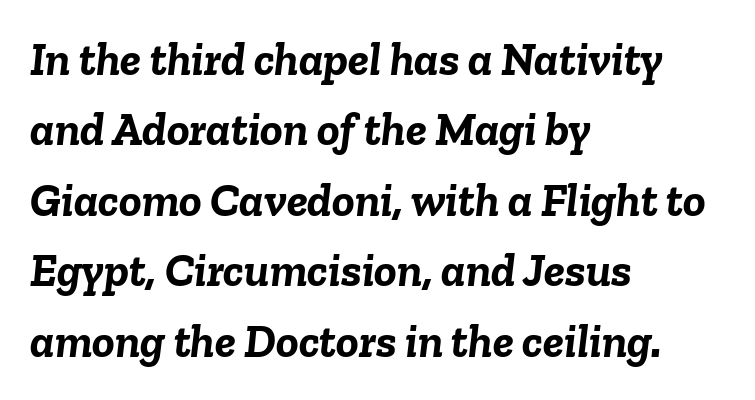
{"italic": "yes", "lean": "right", "slant_degrees": 6, "bold": "yes", "weight": "semibold", "width": "normal", "stroke_contrast": "low", "x_height": "medium", "monospaced": "no", "underline": "no", "align": "left", "line_spacing": "normal", "line_spacing_ratio": 1.5, "letter_spacing": "normal", "letter_spacing_em": 0.0, "glyph_px": 47}
